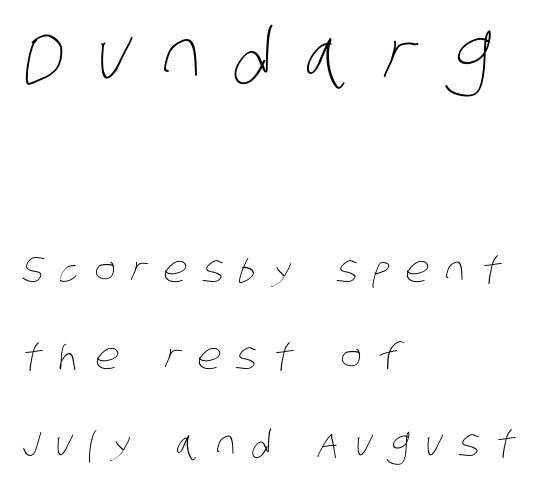
The image shows 72 px thin, condensed type; set left-aligned, loose line spacing (2.42x), unusually wide letter spacing (+0.44 em), not underlined; the first (top) block is 2.0x larger; low stroke contrast and a large x-height.
